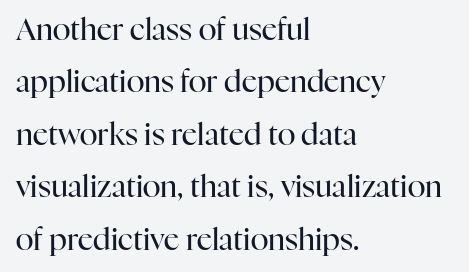
Horizontal alignment here is leftward, the default for most running prose. Is this a fixed-width face? No — the glyphs have proportional, varying widths. Only glyphs here, with clear space below each row. Is this a sans? No — the strokes have serifs. Quick note: not italic, upright. Glyph-to-glyph distance matches everyday printed text.
